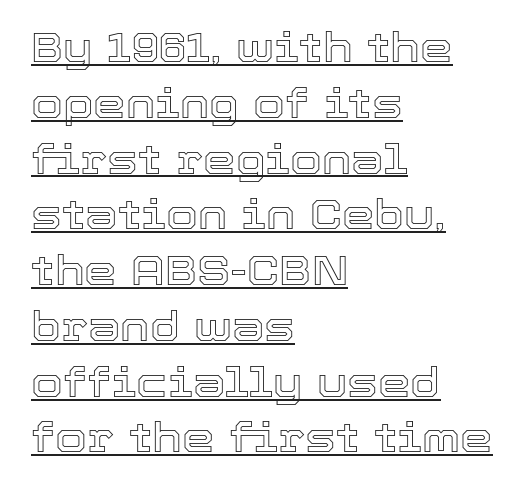
{"italic": "no", "width": "normal", "x_height": "medium", "monospaced": "no", "underline": "yes", "align": "left", "line_spacing": "normal", "line_spacing_ratio": 1.36, "letter_spacing": "normal", "letter_spacing_em": 0.0, "glyph_px": 41}
